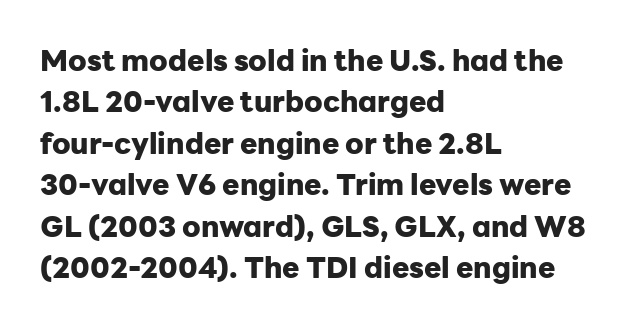
Q: Is the text bold? A: Yes.
Q: Is the text italic (slanted)? A: No, it is upright.
Q: Is the typeface a serif or a sans-serif typeface? A: Sans-serif.
Q: Is the text underlined? A: No.
Q: How is the paragraph aligned? A: Left-aligned.
Q: Is the spacing between letters normal or unusually wide? A: Normal.
Q: Is the spacing between lines tight, normal or loose? A: Normal.
Q: Width (condensed, normal, or wide)? A: Normal.
Q: Stroke contrast? A: Low.
Q: x-height? A: Medium.
Q: Monospaced? A: No.
